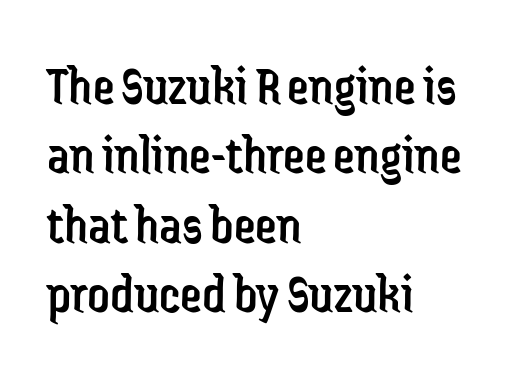
Q: Is the text bold? A: No.
Q: Is the text italic (slanted)? A: No, it is upright.
Q: Is the typeface a serif or a sans-serif typeface? A: Sans-serif.
Q: Is the text underlined? A: No.
Q: How is the paragraph aligned? A: Left-aligned.
Q: Is the spacing between letters normal or unusually wide? A: Normal.
Q: Is the spacing between lines tight, normal or loose? A: Normal.
Q: Width (condensed, normal, or wide)? A: Condensed.
Q: Stroke contrast? A: Low.
Q: x-height? A: Medium.
Q: Monospaced? A: No.
